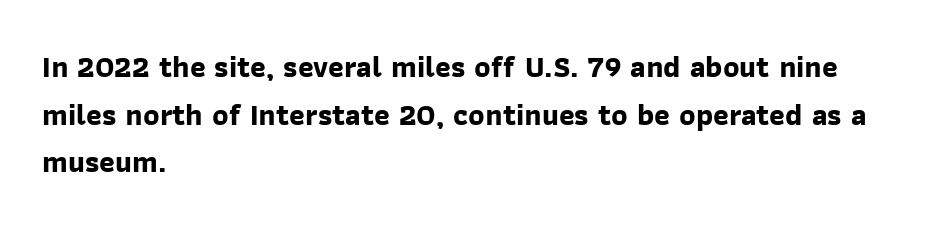
The image shows 30 px bold sans-serif type; set left-aligned, normal line spacing (1.59x), normal letter spacing, not underlined; low stroke contrast and a medium x-height.
